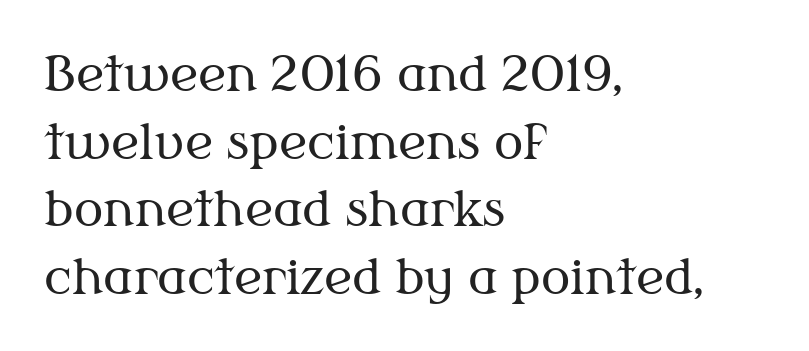
Observe the ordinary spacing: letters are neighbours, not strangers. Check the space under the baseline: it is left empty. Horizontal bands of white between lines are of average thickness. Examine the stroke ends and you'll spot serifs. Heaviness? Minimal to ordinary, like unemphasized prose.
